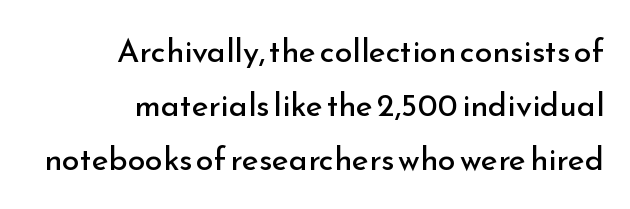
The image shows 32 px regular-weight sans-serif type, upright; set right-aligned, normal line spacing (1.68x), normal letter spacing, not underlined; low stroke contrast and a small x-height.
